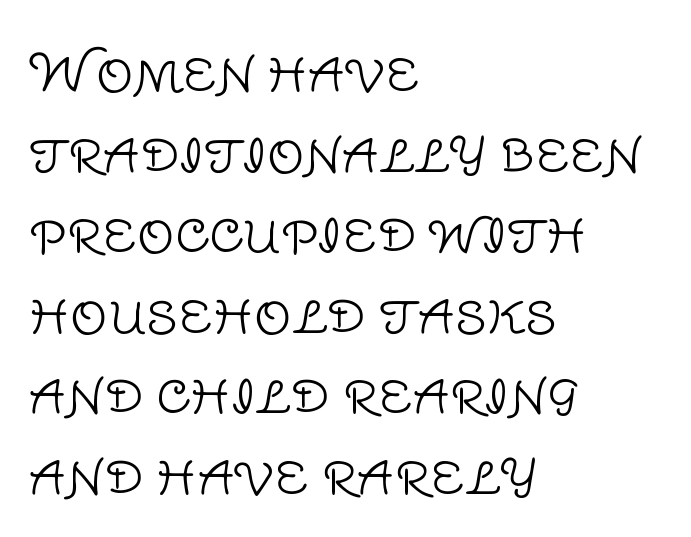
The image shows 52 px light sans-serif type; set left-aligned, normal line spacing (1.55x), normal letter spacing, not underlined; low stroke contrast and a large x-height.
